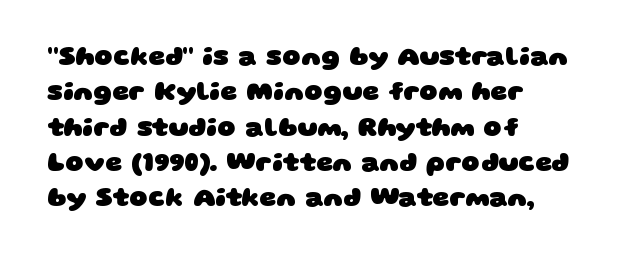
Q: Is the text bold? A: Yes.
Q: Is the text underlined? A: No.
Q: How is the paragraph aligned? A: Left-aligned.
Q: Is the spacing between letters normal or unusually wide? A: Normal.
Q: Is the spacing between lines tight, normal or loose? A: Normal.
